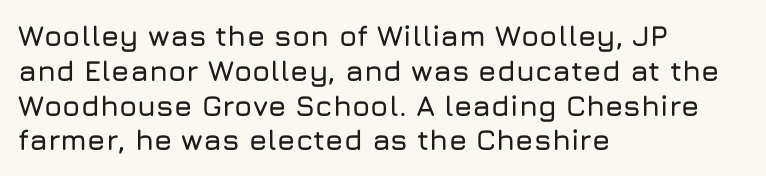
Q: Is the text italic (slanted)? A: No, it is upright.
Q: Is the typeface a serif or a sans-serif typeface? A: Sans-serif.
Q: Is the text underlined? A: No.
Q: How is the paragraph aligned? A: Left-aligned.
Q: Is the spacing between letters normal or unusually wide? A: Normal.
Q: Width (condensed, normal, or wide)? A: Normal.
Q: Stroke contrast? A: Low.
Q: x-height? A: Medium.
Q: Monospaced? A: No.
